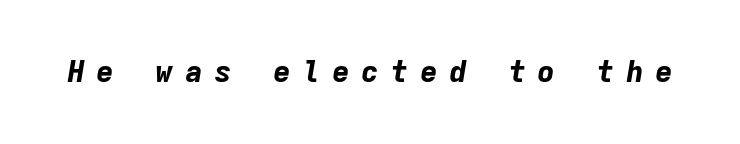
{"italic": "yes", "lean": "right", "slant_degrees": 9, "bold": "yes", "weight": "bold", "width": "normal", "stroke_contrast": "low", "x_height": "medium", "monospaced": "yes", "underline": "no", "letter_spacing": "wide", "letter_spacing_em": 0.38, "glyph_px": 30}
